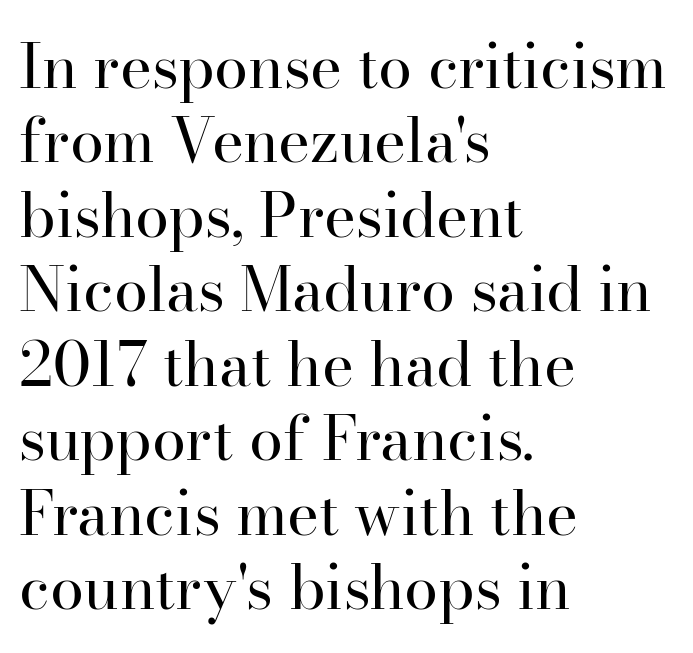
Q: Is the text bold? A: No.
Q: Is the text italic (slanted)? A: No, it is upright.
Q: Is the typeface a serif or a sans-serif typeface? A: Serif.
Q: Is the text underlined? A: No.
Q: How is the paragraph aligned? A: Left-aligned.
Q: Is the spacing between letters normal or unusually wide? A: Normal.
Q: Width (condensed, normal, or wide)? A: Normal.
Q: Stroke contrast? A: High.
Q: x-height? A: Small.
Q: Monospaced? A: No.
